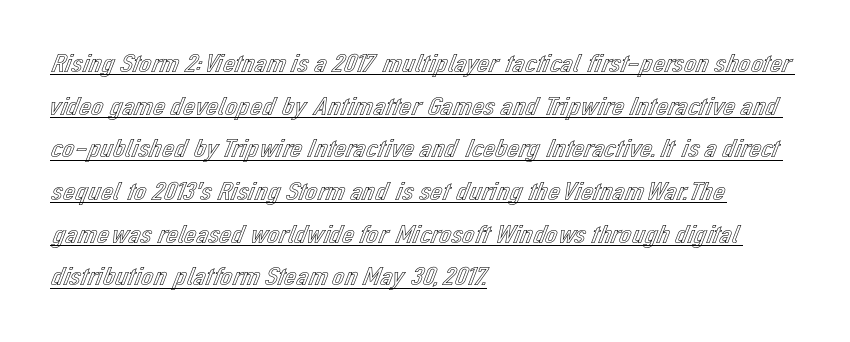
{"underline": "yes", "align": "left", "line_spacing": "normal", "line_spacing_ratio": 1.58, "letter_spacing": "normal", "letter_spacing_em": 0.0, "glyph_px": 27}
